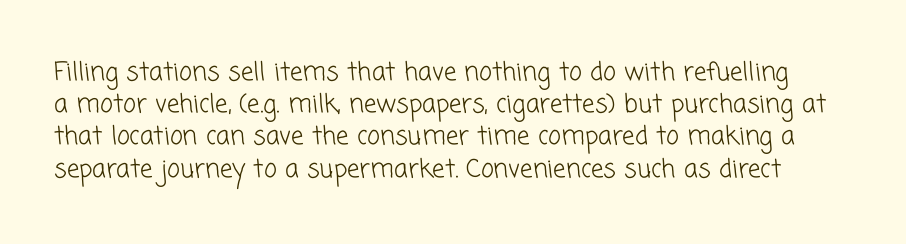
{"bold": "no", "underline": "no", "line_spacing": "normal", "line_spacing_ratio": 1.29, "letter_spacing": "normal", "letter_spacing_em": 0.0, "glyph_px": 25}
